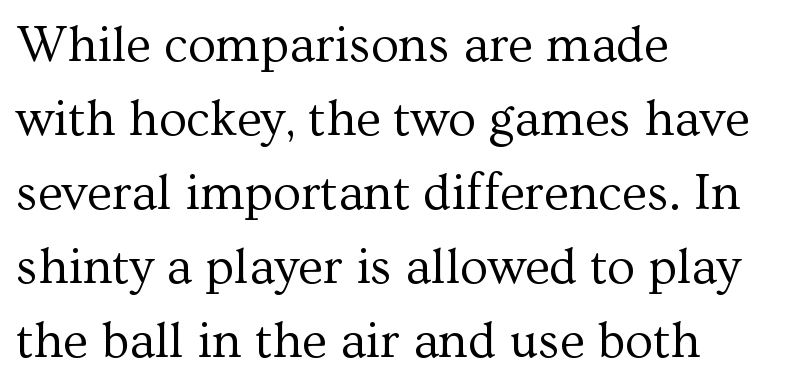
Q: Is the text bold? A: No.
Q: Is the text italic (slanted)? A: No, it is upright.
Q: Is the typeface a serif or a sans-serif typeface? A: Serif.
Q: Is the text underlined? A: No.
Q: How is the paragraph aligned? A: Left-aligned.
Q: Is the spacing between letters normal or unusually wide? A: Normal.
Q: Is the spacing between lines tight, normal or loose? A: Normal.
Q: Width (condensed, normal, or wide)? A: Normal.
Q: Stroke contrast? A: Medium.
Q: x-height? A: Medium.
Q: Monospaced? A: No.
